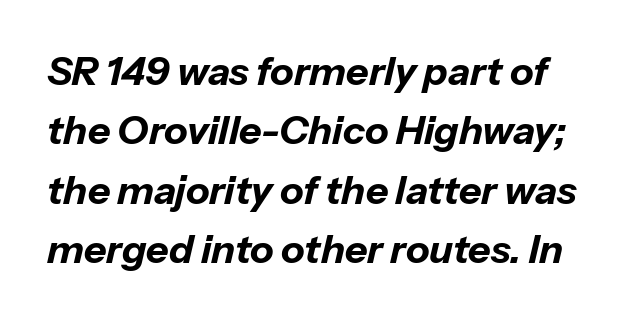
Q: Is the text bold? A: Yes.
Q: Is the text italic (slanted)? A: Yes, it leans right by about 13 degrees.
Q: Is the text underlined? A: No.
Q: Is the spacing between letters normal or unusually wide? A: Normal.
Q: Is the spacing between lines tight, normal or loose? A: Normal.
Q: Width (condensed, normal, or wide)? A: Normal.
Q: Stroke contrast? A: Low.
Q: x-height? A: Medium.
Q: Monospaced? A: No.
